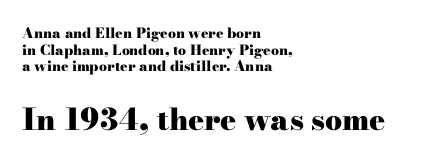
The letterforms sit shoulder to shoulder at normal distance. On the weight axis this lands at bold, roughly 700. Notice how the passage keeps a crisp vertical edge on the left only. The specimen reads as upright at a glance.
